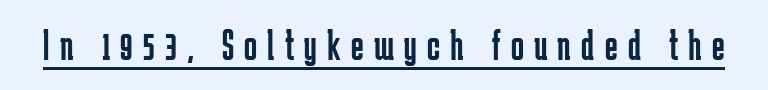
Somebody hit Ctrl+U on this one — the words are underlined. These lines are rendered in a variable-pitch font. Honestly, the letter spacing is so wide it's the main thing you notice. No feet cap the strokes, marking this as sans-serif type. The cut favours lightness, reaching ordinary text weight at its darkest.
